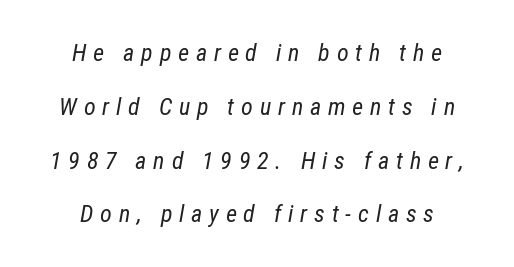
Q: Is the text bold? A: No.
Q: Is the text italic (slanted)? A: Yes, it leans right by about 12 degrees.
Q: Is the text underlined? A: No.
Q: How is the paragraph aligned? A: Centered.
Q: Is the spacing between letters normal or unusually wide? A: Unusually wide.
Q: Is the spacing between lines tight, normal or loose? A: Loose.
